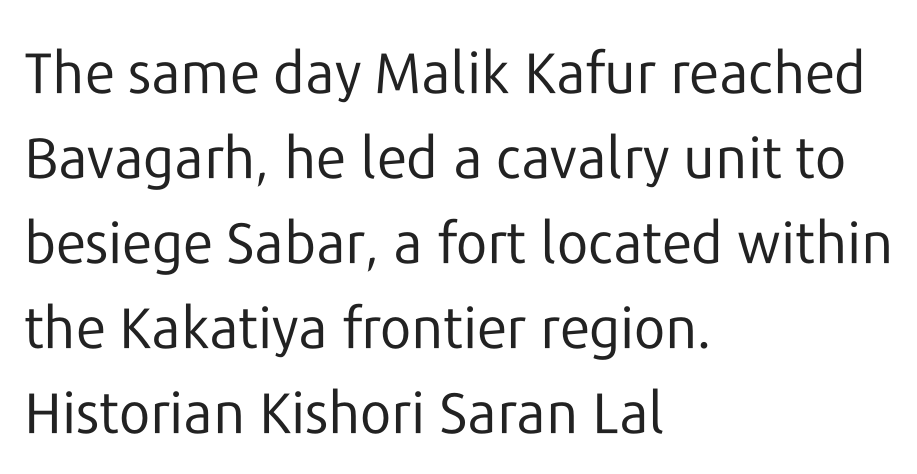
The image shows 57 px regular-weight sans-serif type, upright; set left-aligned, normal line spacing (1.49x), normal letter spacing, not underlined; low stroke contrast and a medium x-height.
